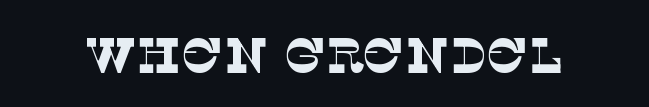
Short note: letters normally spaced. Unlike a clean sans, this face finishes its strokes with serifs. A clean baseline with only descenders dipping below it. Nothing heavy about these letters — not bold at all. Proportional: the letters do not fall into vertical columns.
